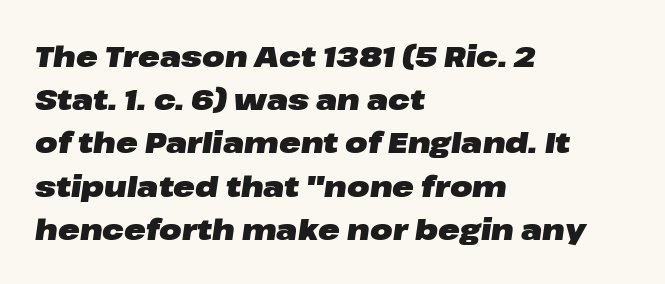
The face used here has the dense, thick strokes of a bold. The foot of each line stays bare and open. This rendering uses left alignment, leaving the right contour irregular. Would a proofreader flag this as italicized? Yes. Reading down the column, the eye jumps a familiar distance to each next line.
